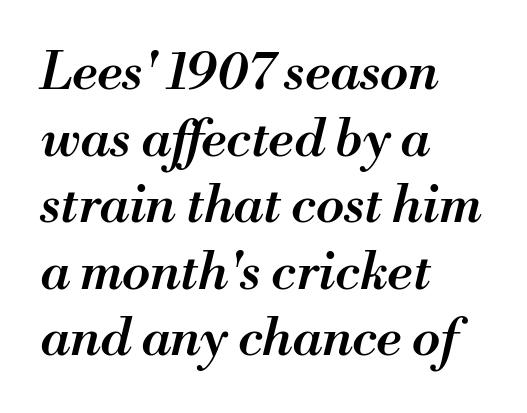
{"italic": "yes", "lean": "right", "slant_degrees": 13, "bold": "semi", "weight": "semibold", "width": "normal", "stroke_contrast": "medium", "x_height": "small", "monospaced": "no", "underline": "no", "align": "left", "line_spacing": "normal", "line_spacing_ratio": 1.28, "letter_spacing": "normal", "letter_spacing_em": 0.0, "glyph_px": 52}
